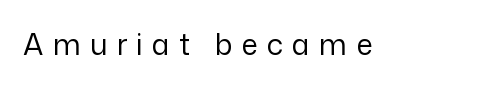
{"serif": "no", "italic": "no", "bold": "no", "weight": "regular", "width": "normal", "stroke_contrast": "low", "x_height": "medium", "monospaced": "no", "underline": "no", "letter_spacing": "wide", "letter_spacing_em": 0.32, "glyph_px": 29}
